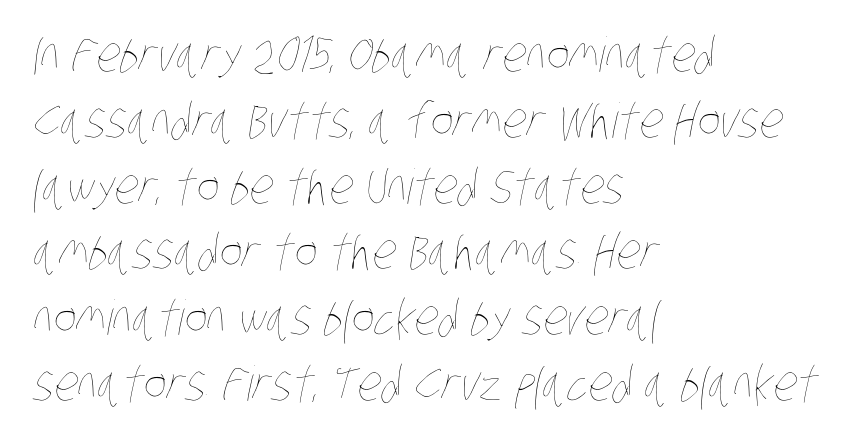
Q: Is the text bold? A: No.
Q: Is the text underlined? A: No.
Q: How is the paragraph aligned? A: Left-aligned.
Q: Is the spacing between letters normal or unusually wide? A: Normal.
Q: Is the spacing between lines tight, normal or loose? A: Normal.
Q: Width (condensed, normal, or wide)? A: Condensed.
Q: Stroke contrast? A: Low.
Q: x-height? A: Large.
Q: Monospaced? A: No.
